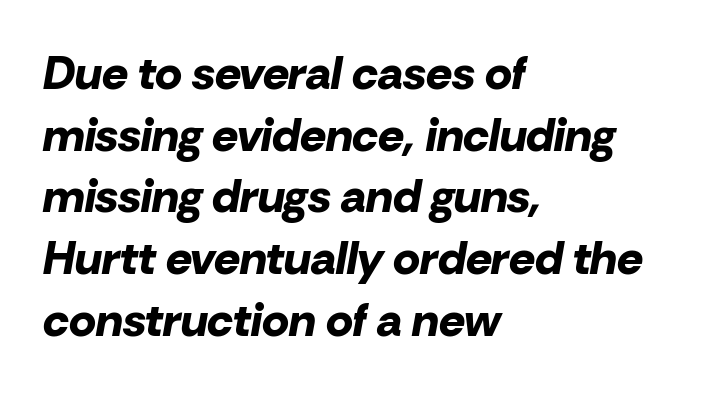
{"italic": "yes", "lean": "right", "slant_degrees": 10, "bold": "yes", "weight": "bold", "width": "normal", "stroke_contrast": "low", "x_height": "medium", "monospaced": "no", "underline": "no", "align": "left", "line_spacing": "normal", "line_spacing_ratio": 1.34, "letter_spacing": "normal", "letter_spacing_em": 0.0, "glyph_px": 46}
